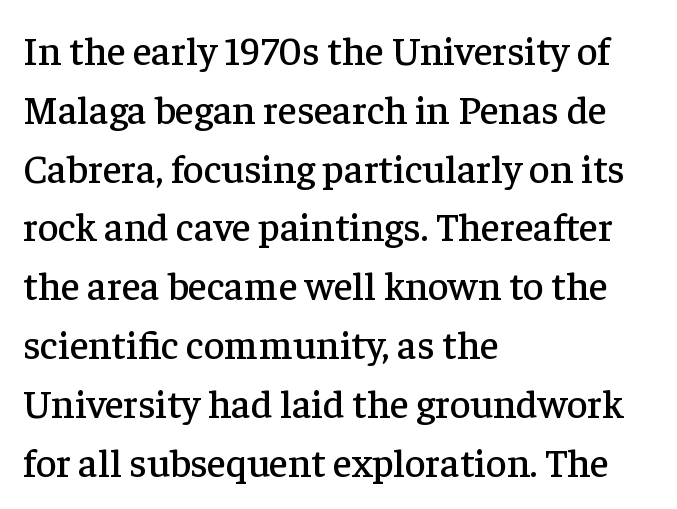
The image shows 40 px serif type, upright; set left-aligned, normal line spacing (1.47x), normal letter spacing, not underlined; low stroke contrast and a medium x-height.
